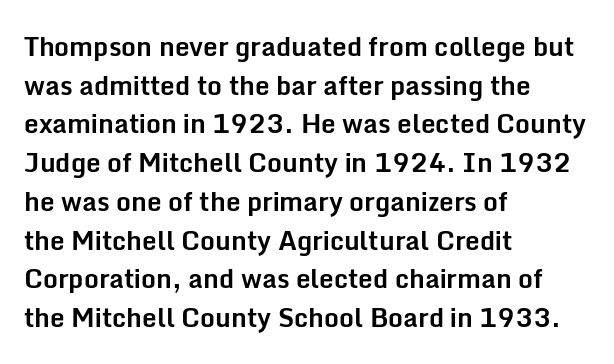
Q: Is the text bold? A: Yes.
Q: Is the text italic (slanted)? A: No, it is upright.
Q: Is the text underlined? A: No.
Q: How is the paragraph aligned? A: Left-aligned.
Q: Is the spacing between letters normal or unusually wide? A: Normal.
Q: Is the spacing between lines tight, normal or loose? A: Normal.
